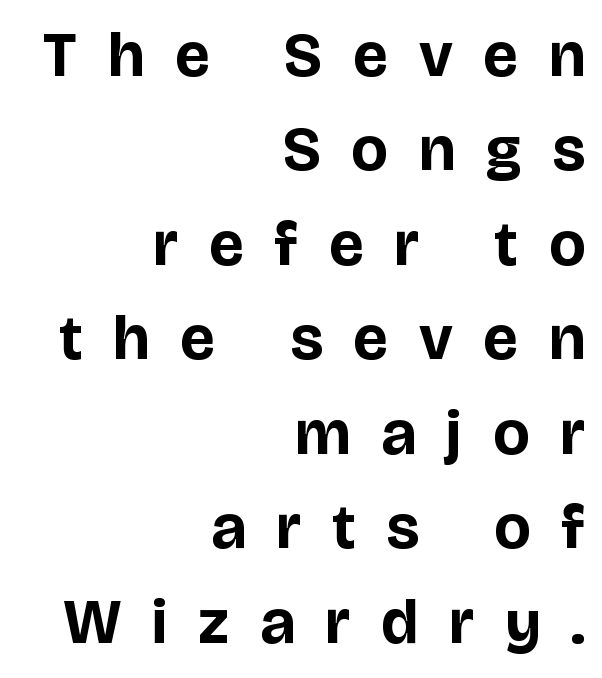
The image shows 63 px bold sans-serif type, upright; set right-aligned, normal line spacing (1.5x), unusually wide letter spacing (+0.49 em), not underlined; low stroke contrast and a large x-height.
